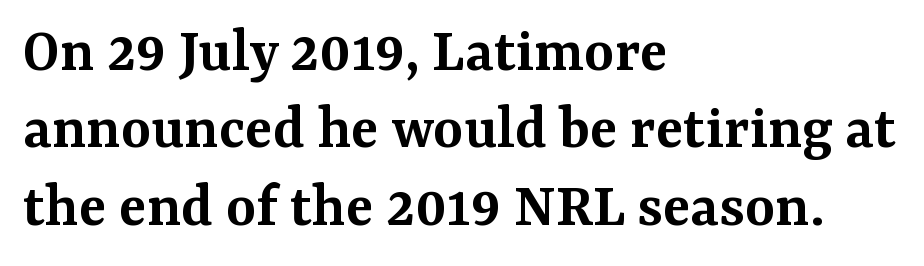
Q: Is the text bold? A: Semi-bold.
Q: Is the text italic (slanted)? A: No, it is upright.
Q: Is the typeface a serif or a sans-serif typeface? A: Serif.
Q: Is the text underlined? A: No.
Q: How is the paragraph aligned? A: Left-aligned.
Q: Is the spacing between letters normal or unusually wide? A: Normal.
Q: Width (condensed, normal, or wide)? A: Normal.
Q: Stroke contrast? A: Medium.
Q: x-height? A: Medium.
Q: Monospaced? A: No.
